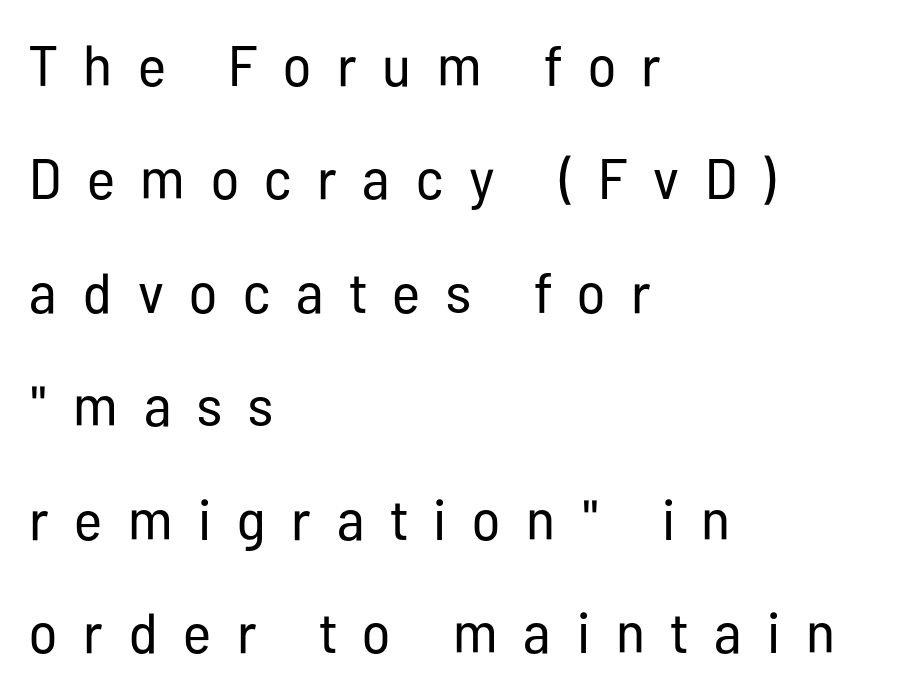
Q: Is the text bold? A: No.
Q: Is the text italic (slanted)? A: No, it is upright.
Q: Is the typeface a serif or a sans-serif typeface? A: Sans-serif.
Q: Is the text underlined? A: No.
Q: How is the paragraph aligned? A: Left-aligned.
Q: Is the spacing between letters normal or unusually wide? A: Unusually wide.
Q: Is the spacing between lines tight, normal or loose? A: Loose.
Q: Width (condensed, normal, or wide)? A: Condensed.
Q: Stroke contrast? A: Low.
Q: x-height? A: Medium.
Q: Monospaced? A: No.
